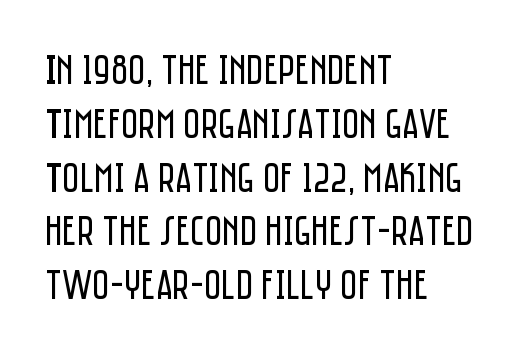
The image shows 42 px regular-weight, condensed sans-serif type, upright; set left-aligned, normal line spacing (1.28x), normal letter spacing, not underlined; low stroke contrast and a large x-height.
